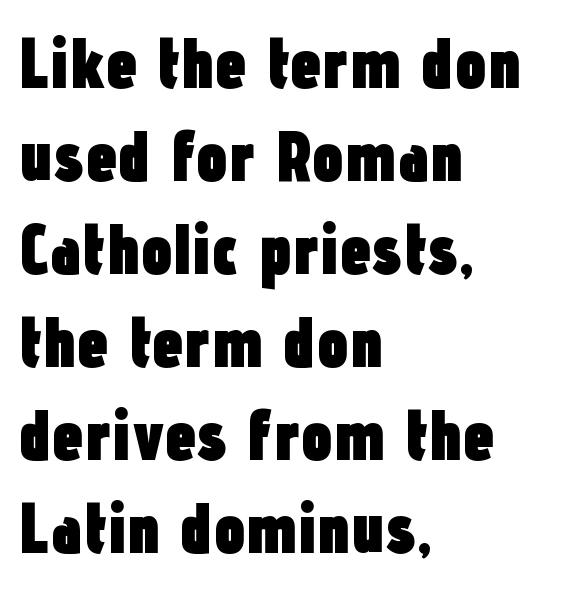
Short note: letters normally spaced. Look at the stroke-to-counter ratio: heavy, a bold. Letterform terminals end flat and unadorned throughout the passage. Looks like regular typesetting: each glyph gets only the width it needs. Nope, not italic — everything's standing straight. The baseline area is clear.
